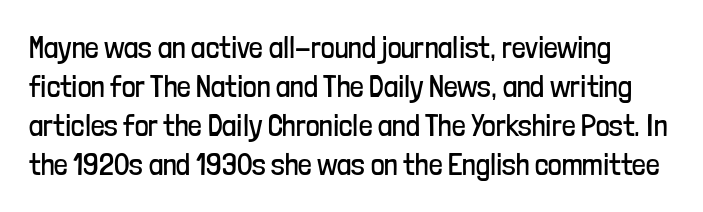
Q: Is the text bold? A: No.
Q: Is the text italic (slanted)? A: No, it is upright.
Q: Is the typeface a serif or a sans-serif typeface? A: Sans-serif.
Q: Is the text underlined? A: No.
Q: Is the spacing between letters normal or unusually wide? A: Normal.
Q: Is the spacing between lines tight, normal or loose? A: Normal.
Q: Width (condensed, normal, or wide)? A: Condensed.
Q: Stroke contrast? A: Low.
Q: x-height? A: Medium.
Q: Monospaced? A: No.
